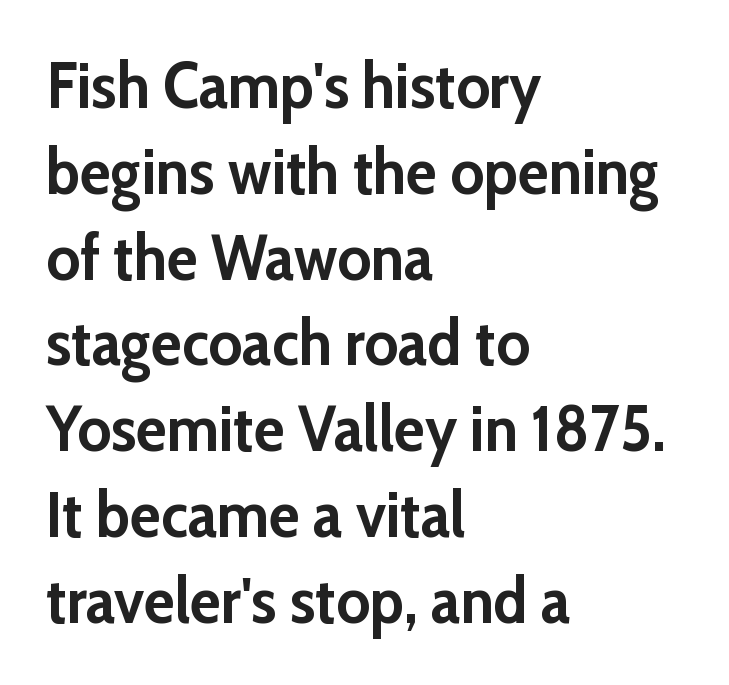
{"serif": "no", "italic": "no", "bold": "yes", "weight": "semibold", "width": "normal", "stroke_contrast": "low", "x_height": "medium", "monospaced": "no", "underline": "no", "align": "left", "line_spacing": "normal", "line_spacing_ratio": 1.34, "letter_spacing": "normal", "letter_spacing_em": 0.0, "glyph_px": 64}
